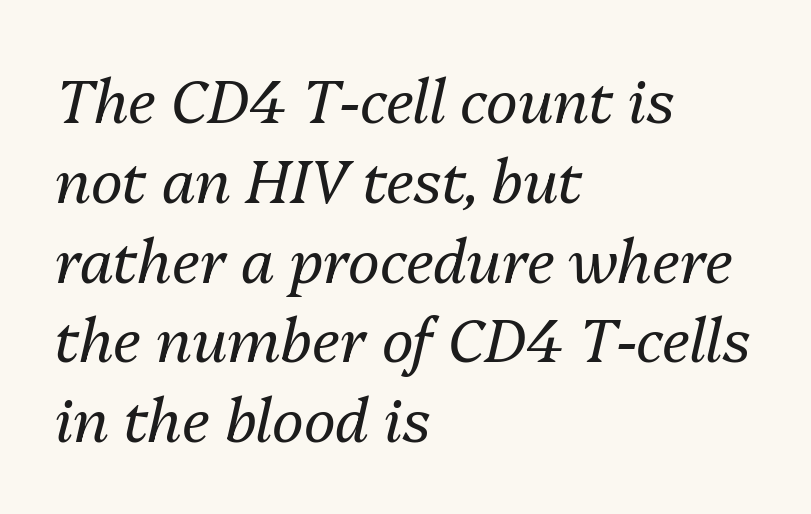
Q: Is the text bold? A: No.
Q: Is the text italic (slanted)? A: Yes, it leans right by about 13 degrees.
Q: Is the text underlined? A: No.
Q: How is the paragraph aligned? A: Left-aligned.
Q: Is the spacing between letters normal or unusually wide? A: Normal.
Q: Is the spacing between lines tight, normal or loose? A: Normal.
Q: Width (condensed, normal, or wide)? A: Normal.
Q: Stroke contrast? A: Medium.
Q: x-height? A: Medium.
Q: Monospaced? A: No.
